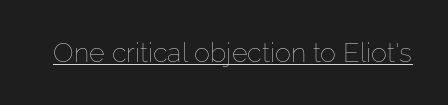
{"italic": "no", "bold": "no", "underline": "yes", "letter_spacing": "normal", "letter_spacing_em": 0.0, "glyph_px": 27}
